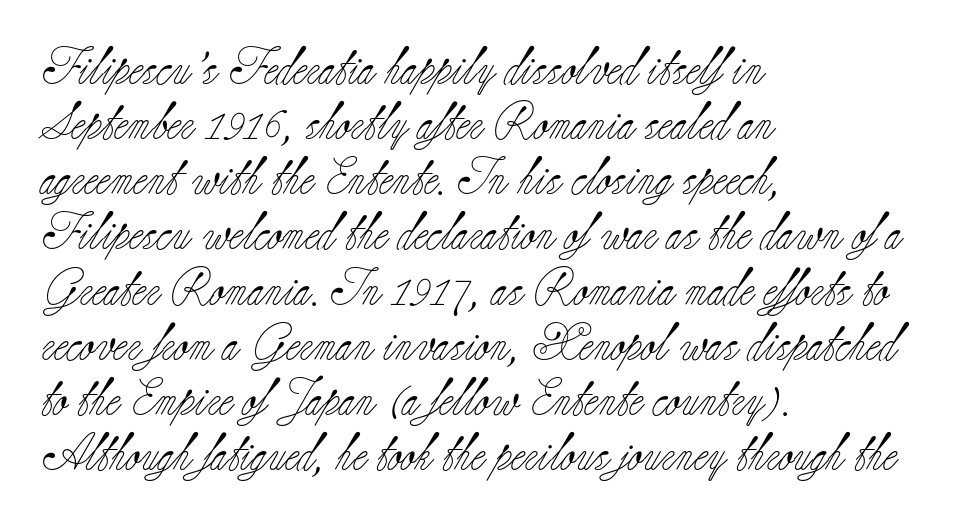
Unbolded letterforms with no extra heft. Alignment: flush left. A serif font was chosen for this passage. Lines of text with bare space underneath. Leading: standard.
